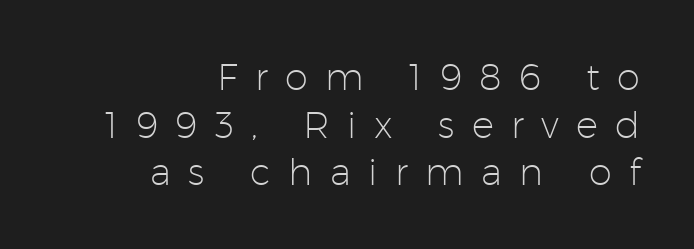
Q: Is the text bold? A: No.
Q: Is the text italic (slanted)? A: No, it is upright.
Q: Is the typeface a serif or a sans-serif typeface? A: Sans-serif.
Q: Is the text underlined? A: No.
Q: How is the paragraph aligned? A: Right-aligned.
Q: Is the spacing between letters normal or unusually wide? A: Unusually wide.
Q: Is the spacing between lines tight, normal or loose? A: Normal.
Q: Width (condensed, normal, or wide)? A: Normal.
Q: Stroke contrast? A: Low.
Q: x-height? A: Medium.
Q: Monospaced? A: No.
